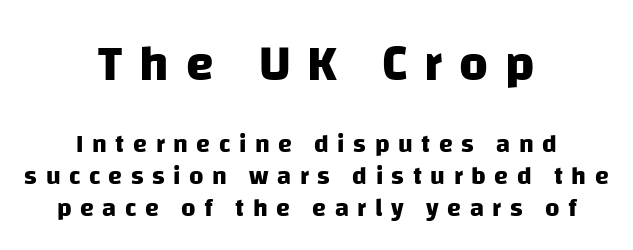
The image shows 50 px heavy sans-serif type; set centered, normal line spacing (1.27x), unusually wide letter spacing (+0.34 em), not underlined; the first (top) block is 2.0x larger; low stroke contrast and a large x-height.
